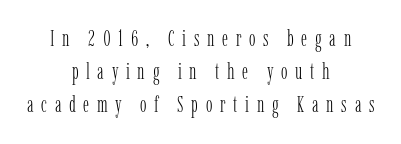
Tracking here is generous; glyphs stand well apart from one another. Just letters on the line, the space beneath them empty. Stroke thickness stays within the range of a standard reading face or lighter. Ascenders rise straight up at ninety degrees. Line spacing here is normal.
